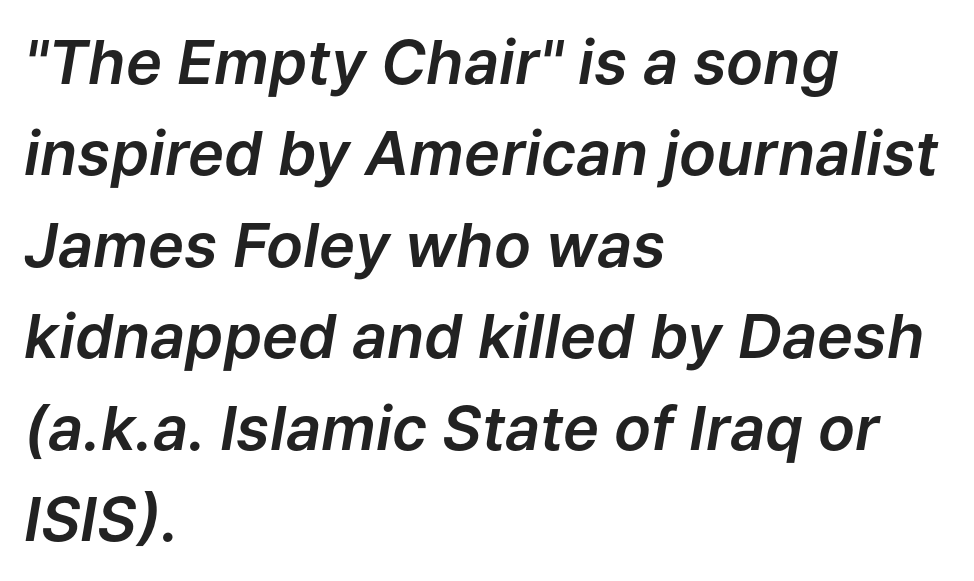
Visually the block forms a straight wall on the left and a jagged coastline on the right. How are the letters spaced? Ordinarily, with no added tracking. Regarding leading, the lines here are spaced in the standard way. No word sits above an underline. Here the designer chose a conventional face with non-uniform glyph widths. Observe the lean: these are italic letterforms.
